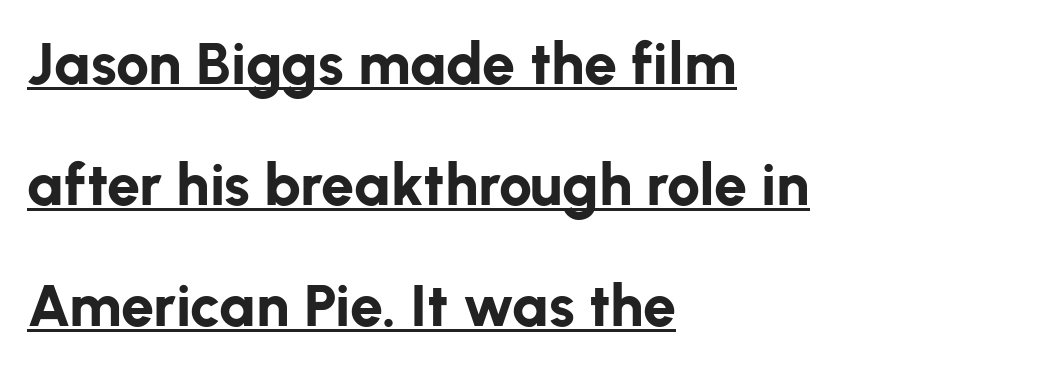
A rule runs beneath these lines of type. Spacing verdict: proportional, widths tailored to each character. Serifs: no, the terminals of the letterforms are clean. The specimen reads as upright at a glance. Default kerning and tracking; the words read as compact shapes.
